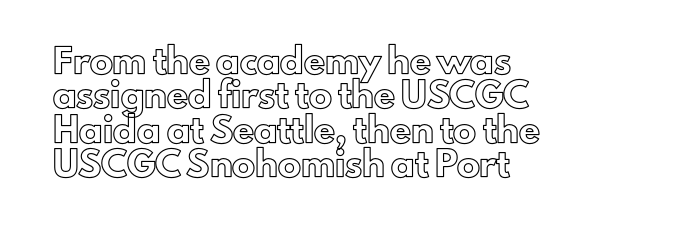
The image shows 23 px text type, upright; set left-aligned, normal line spacing (1.5x), normal letter spacing, not underlined.
